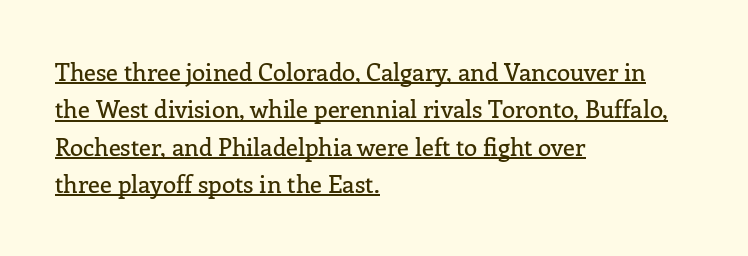
Q: Is the text italic (slanted)? A: No, it is upright.
Q: Is the text underlined? A: Yes.
Q: How is the paragraph aligned? A: Left-aligned.
Q: Is the spacing between letters normal or unusually wide? A: Normal.
Q: Is the spacing between lines tight, normal or loose? A: Normal.
